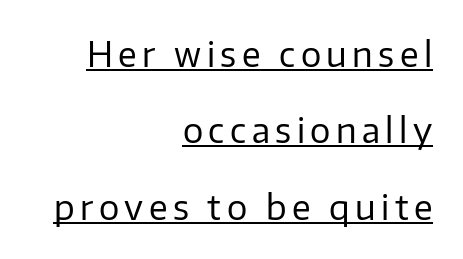
Q: Is the text bold? A: No.
Q: Is the text italic (slanted)? A: No, it is upright.
Q: Is the typeface a serif or a sans-serif typeface? A: Sans-serif.
Q: Is the text underlined? A: Yes.
Q: How is the paragraph aligned? A: Right-aligned.
Q: Is the spacing between lines tight, normal or loose? A: Loose.
Q: Width (condensed, normal, or wide)? A: Normal.
Q: Stroke contrast? A: Low.
Q: x-height? A: Medium.
Q: Monospaced? A: No.
